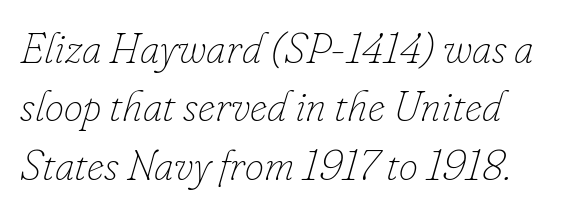
{"italic": "yes", "lean": "right", "slant_degrees": 16, "bold": "no", "weight": "thin", "width": "normal", "stroke_contrast": "low", "x_height": "small", "monospaced": "no", "underline": "no", "align": "left", "line_spacing": "normal", "line_spacing_ratio": 1.36, "letter_spacing": "normal", "letter_spacing_em": 0.0, "glyph_px": 43}
